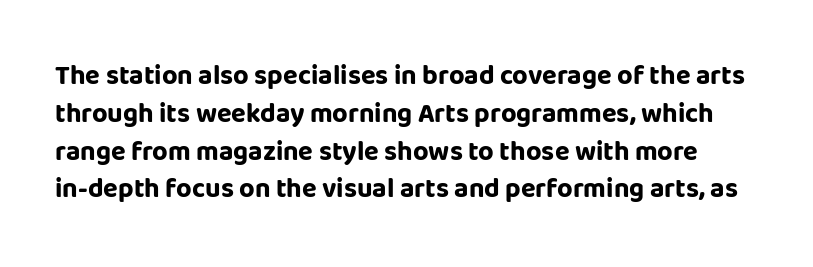
Q: Is the text bold? A: Yes.
Q: Is the text italic (slanted)? A: No, it is upright.
Q: Is the text underlined? A: No.
Q: Is the spacing between letters normal or unusually wide? A: Normal.
Q: Is the spacing between lines tight, normal or loose? A: Normal.
